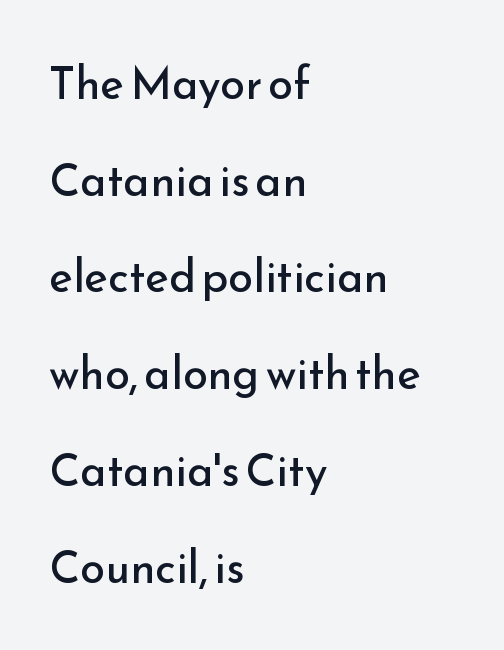
The image shows 45 px regular-weight sans-serif type, upright; set left-aligned, loose line spacing (2.15x), normal letter spacing, not underlined; low stroke contrast and a small x-height.
